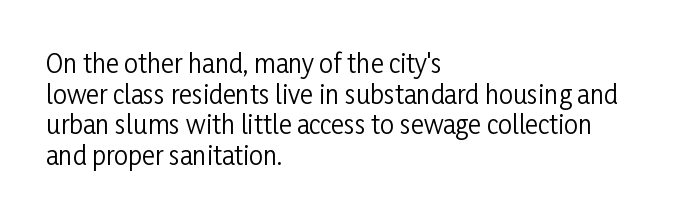
The letters look calm and open, with moderate or lighter stems. Descenders are the only things crossing below the line. Left-aligned paragraph, ragged on the right. Short note: letters normally spaced.
